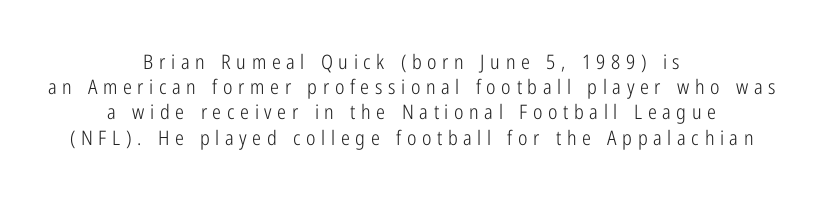
Tracking value appears strongly positive — letters spread wide. Bold? No — there's no thickening of the strokes. Descenders are the only things crossing below the line. A typesetter would call this leading conventional body-copy spacing.
